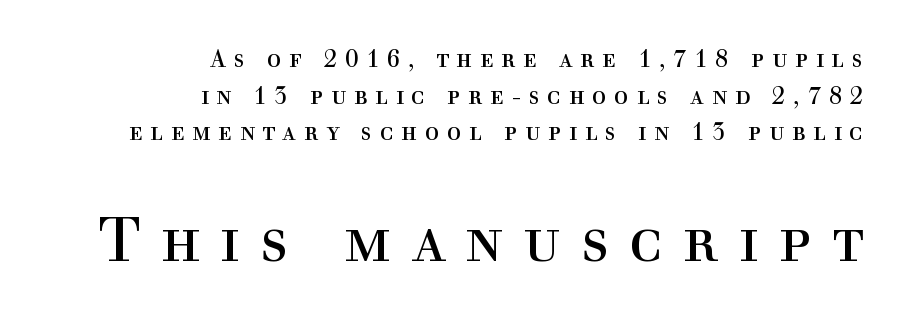
The image shows 61 px regular-weight serif type, upright; set right-aligned, normal line spacing (1.53x), unusually wide letter spacing (+0.32 em), not underlined; the second (bottom) block is 2.54x larger; a medium x-height.
